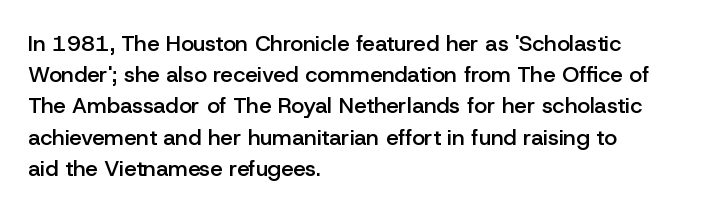
{"italic": "no", "bold": "semi", "underline": "no", "align": "left", "line_spacing": "normal", "line_spacing_ratio": 1.42, "letter_spacing": "normal", "letter_spacing_em": 0.0, "glyph_px": 22}
